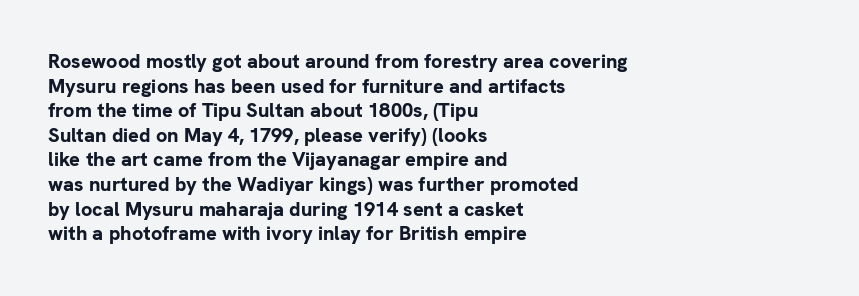
Q: Is the text bold? A: Yes.
Q: Is the text italic (slanted)? A: No, it is upright.
Q: Is the text underlined? A: No.
Q: How is the paragraph aligned? A: Left-aligned.
Q: Is the spacing between letters normal or unusually wide? A: Normal.
